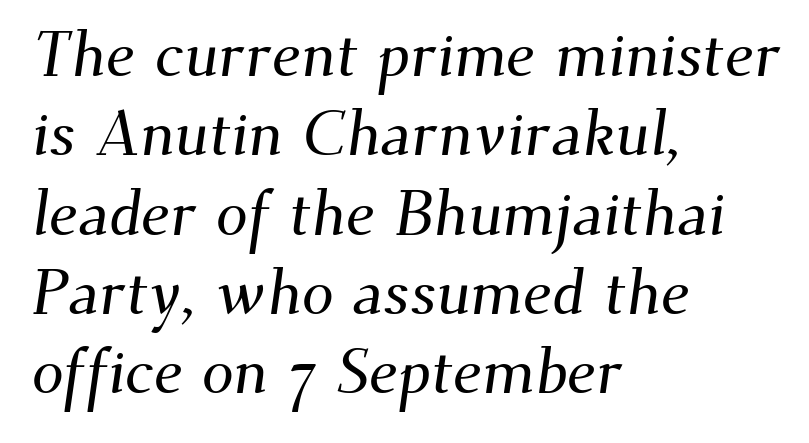
Q: Is the typeface a serif or a sans-serif typeface? A: Serif.
Q: Is the text underlined? A: No.
Q: How is the paragraph aligned? A: Left-aligned.
Q: Is the spacing between letters normal or unusually wide? A: Normal.
Q: Width (condensed, normal, or wide)? A: Normal.
Q: Stroke contrast? A: Medium.
Q: x-height? A: Small.
Q: Monospaced? A: No.
